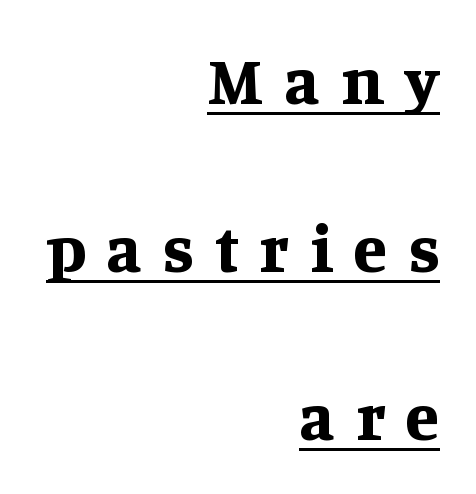
Q: Is the text bold? A: Yes.
Q: Is the text italic (slanted)? A: No, it is upright.
Q: Is the typeface a serif or a sans-serif typeface? A: Serif.
Q: Is the text underlined? A: Yes.
Q: How is the paragraph aligned? A: Right-aligned.
Q: Is the spacing between letters normal or unusually wide? A: Unusually wide.
Q: Is the spacing between lines tight, normal or loose? A: Loose.
Q: Width (condensed, normal, or wide)? A: Normal.
Q: Stroke contrast? A: Medium.
Q: x-height? A: Large.
Q: Monospaced? A: No.
